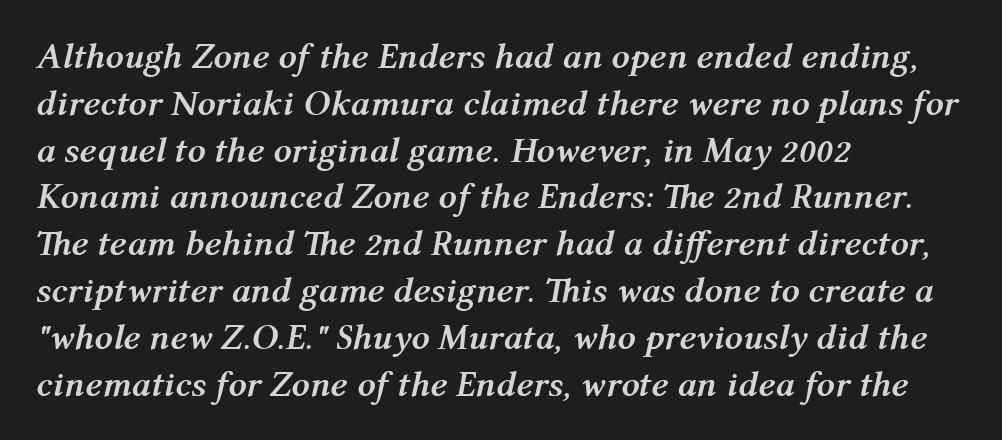
Summary of weight: heavy, a full bold. The ragged edge is on the right, which tells us the setting is flush left. Tall strokes in this sample are angled rather than plumb. This sample uses plain, unmodified letter spacing. Underlining? Definitely not there. These lines are rendered in a variable-pitch font.
